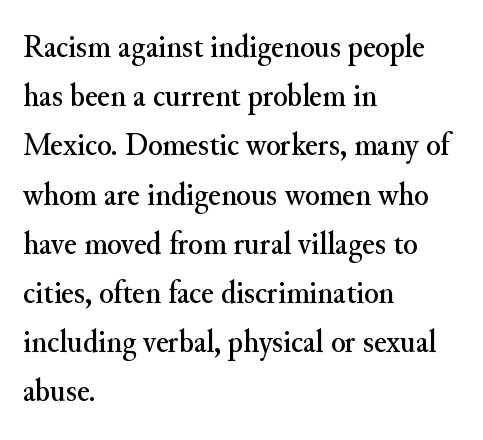
Caption: standard tracking, unaltered. These lines were composed using upright roman letters. The foot of each line stays bare and open. Whoever set this chose a conventional vertical rhythm. Caption: multi-line text, flush left, ragged right. Think of a printed novel: that variable character pitch is what you see here.
